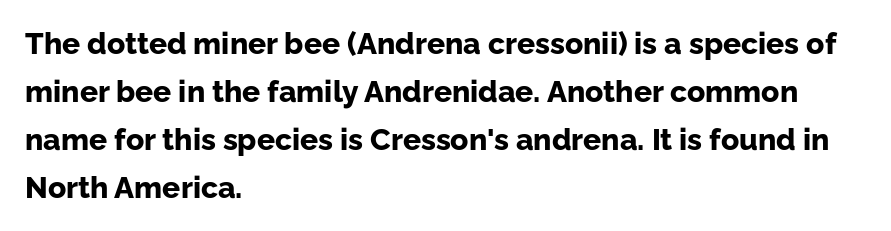
{"serif": "no", "italic": "no", "bold": "yes", "weight": "bold", "width": "normal", "stroke_contrast": "low", "x_height": "medium", "monospaced": "no", "underline": "no", "align": "left", "line_spacing": "normal", "line_spacing_ratio": 1.6, "letter_spacing": "normal", "letter_spacing_em": 0.0, "glyph_px": 30}
